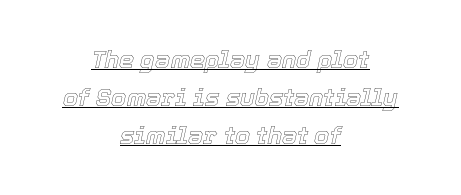
If you folded the block vertically in half, each line would mirror itself in length. The space between consecutive lines is moderate. Posture: slanted. These characters rest on top of a visible drawn line.
